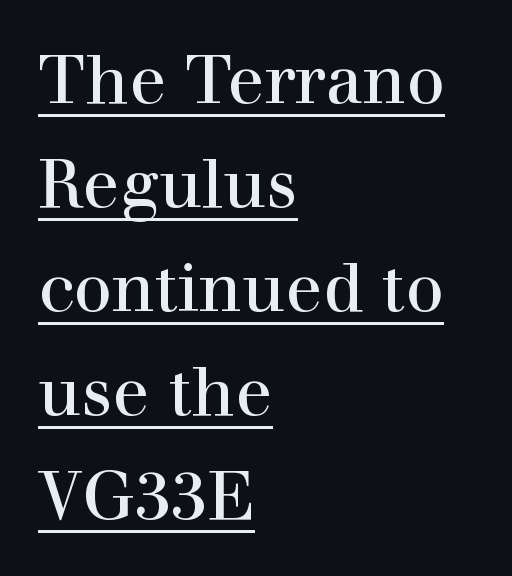
The text block is weighted toward the left margin, trailing off unevenly rightward. This is serif lettering, the kind often seen in printed books. What decoration does the sample have? An underline. The letters sit at their default tracking, neither squeezed nor spread.
